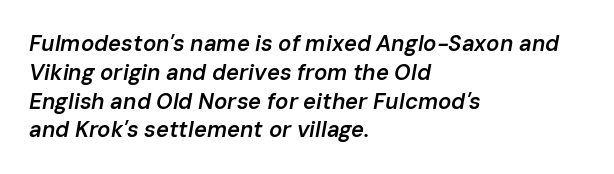
The image shows 22 px text type, italic (leaning right); set left-aligned, normal line spacing (1.31x), normal letter spacing, not underlined.
